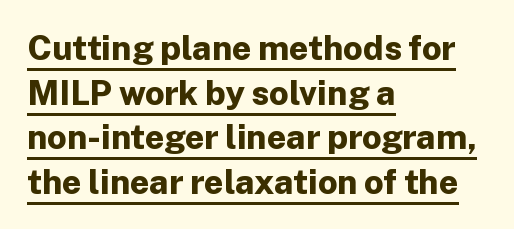
{"serif": "no", "italic": "no", "bold": "yes", "weight": "bold", "width": "normal", "stroke_contrast": "low", "x_height": "medium", "monospaced": "no", "underline": "yes", "align": "left", "line_spacing": "normal", "line_spacing_ratio": 1.31, "letter_spacing": "normal", "letter_spacing_em": 0.0, "glyph_px": 34}
